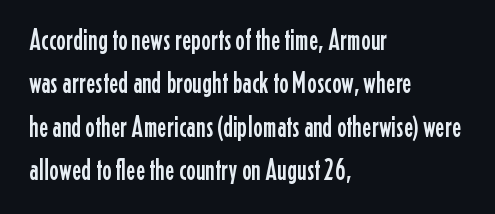
Q: Is the text italic (slanted)? A: No, it is upright.
Q: Is the typeface a serif or a sans-serif typeface? A: Sans-serif.
Q: Is the text underlined? A: No.
Q: How is the paragraph aligned? A: Left-aligned.
Q: Is the spacing between letters normal or unusually wide? A: Normal.
Q: Is the spacing between lines tight, normal or loose? A: Normal.
Q: Width (condensed, normal, or wide)? A: Condensed.
Q: Stroke contrast? A: Low.
Q: x-height? A: Medium.
Q: Monospaced? A: No.
